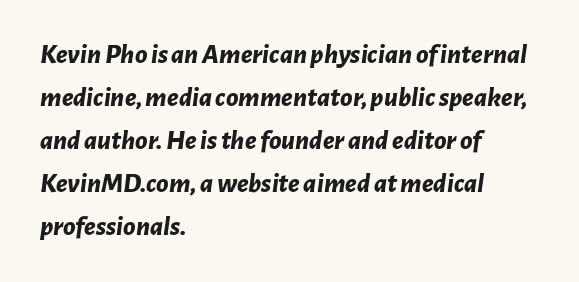
{"italic": "yes", "lean": "right", "slant_degrees": 7, "bold": "yes", "weight": "bold", "width": "normal", "stroke_contrast": "low", "x_height": "medium", "monospaced": "no", "underline": "no", "align": "left", "line_spacing": "normal", "line_spacing_ratio": 1.54, "letter_spacing": "normal", "letter_spacing_em": 0.0, "glyph_px": 28}
